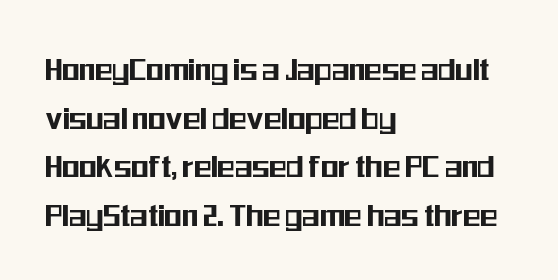
The image shows 36 px condensed sans-serif type, upright; set left-aligned, normal line spacing (1.35x), normal letter spacing, not underlined; medium stroke contrast and a medium x-height.
